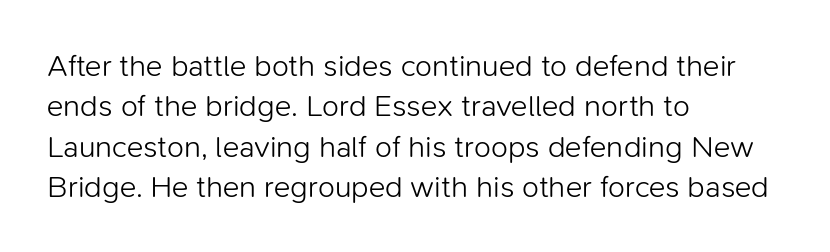
{"serif": "no", "italic": "no", "bold": "no", "weight": "light", "width": "normal", "stroke_contrast": "low", "x_height": "medium", "monospaced": "no", "underline": "no", "align": "left", "line_spacing": "normal", "line_spacing_ratio": 1.3, "letter_spacing": "normal", "letter_spacing_em": 0.0, "glyph_px": 31}
